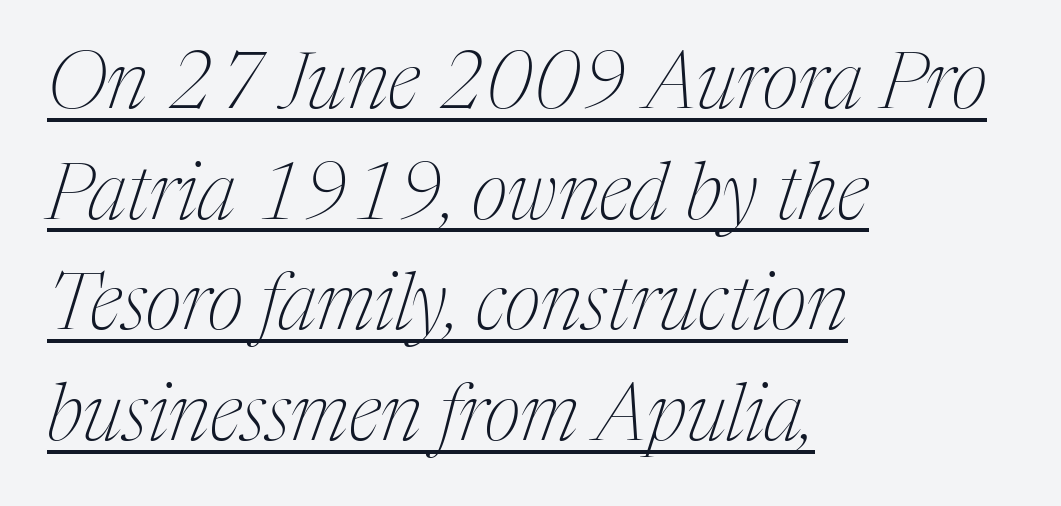
Q: Is the text bold? A: No.
Q: Is the text italic (slanted)? A: Yes, it leans right by about 17 degrees.
Q: Is the typeface a serif or a sans-serif typeface? A: Serif.
Q: Is the text underlined? A: Yes.
Q: How is the paragraph aligned? A: Left-aligned.
Q: Is the spacing between letters normal or unusually wide? A: Normal.
Q: Is the spacing between lines tight, normal or loose? A: Normal.
Q: Width (condensed, normal, or wide)? A: Condensed.
Q: Stroke contrast? A: Medium.
Q: x-height? A: Medium.
Q: Monospaced? A: No.
